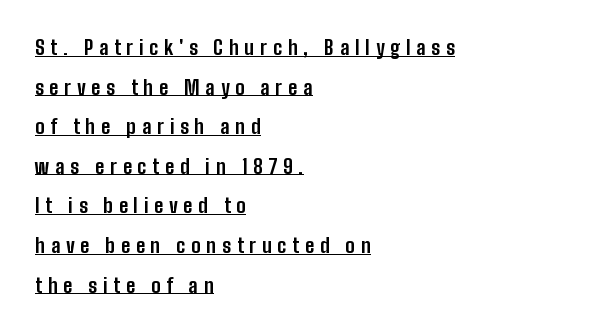
Q: Is the text bold? A: Yes.
Q: Is the text italic (slanted)? A: No, it is upright.
Q: Is the text underlined? A: Yes.
Q: How is the paragraph aligned? A: Left-aligned.
Q: Is the spacing between letters normal or unusually wide? A: Unusually wide.
Q: Is the spacing between lines tight, normal or loose? A: Loose.
